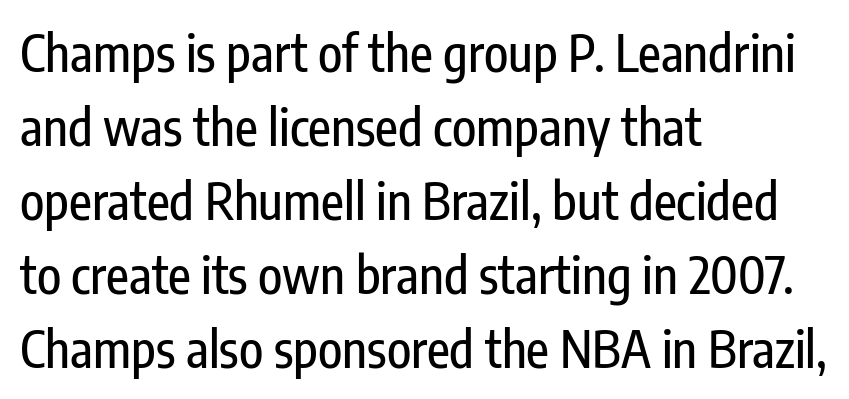
{"serif": "no", "italic": "no", "width": "condensed", "stroke_contrast": "low", "x_height": "medium", "monospaced": "no", "underline": "no", "align": "left", "line_spacing": "normal", "line_spacing_ratio": 1.48, "letter_spacing": "normal", "letter_spacing_em": 0.0, "glyph_px": 50}
